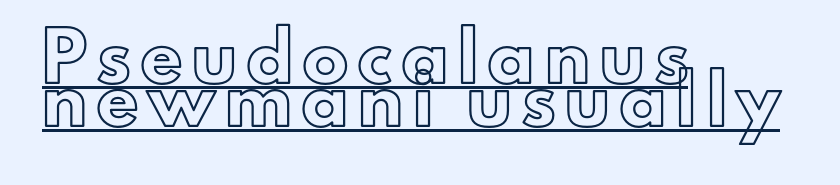
The image shows 45 px text type, upright; set left-aligned, tight line spacing (0.96x), unusually wide letter spacing (+0.23 em), underlined; a small x-height.
